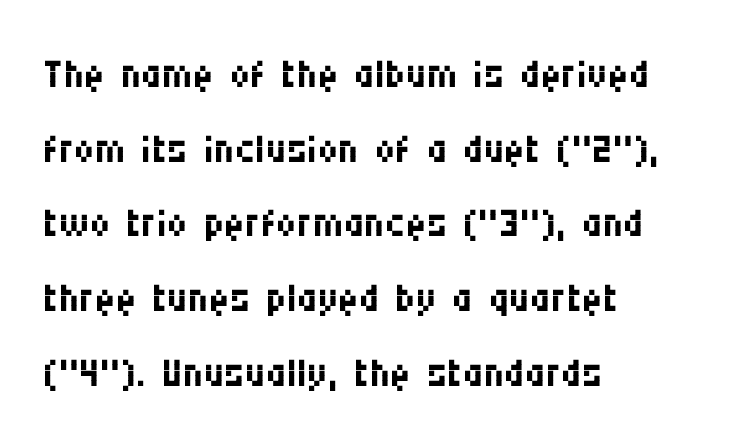
Unmarked baselines from the first word to the last. The setting favours the left margin, as ordinary paragraphs usually do. Note the varied advance widths — an 'i' is clearly narrower than an 'm'. Short note: letters normally spaced.
